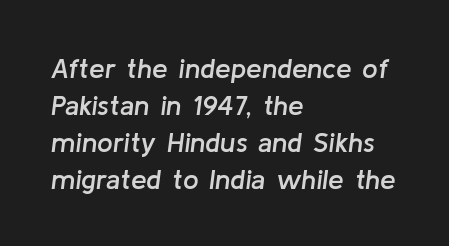
Yep, that's italic — everything's leaning. Evenly set lines give the paragraph a standard silhouette. Here the glyphs are tracked normally, forming tight word shapes. Anything drawn beneath the words? Only blank space. Note the varied advance widths — an 'i' is clearly narrower than an 'm'. A classic flush-left, rag-right setting is used for this passage.
